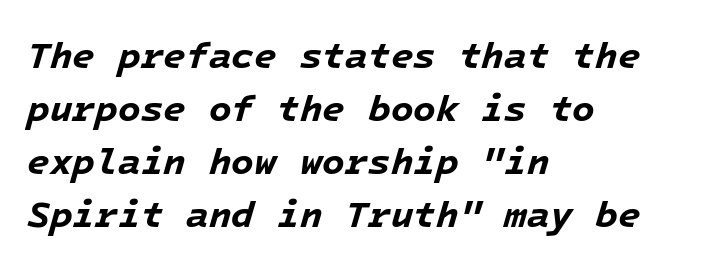
The image shows 37 px bold type, italic (leaning right), monospaced; set left-aligned, normal line spacing (1.43x), normal letter spacing, not underlined; low stroke contrast and a medium x-height.
